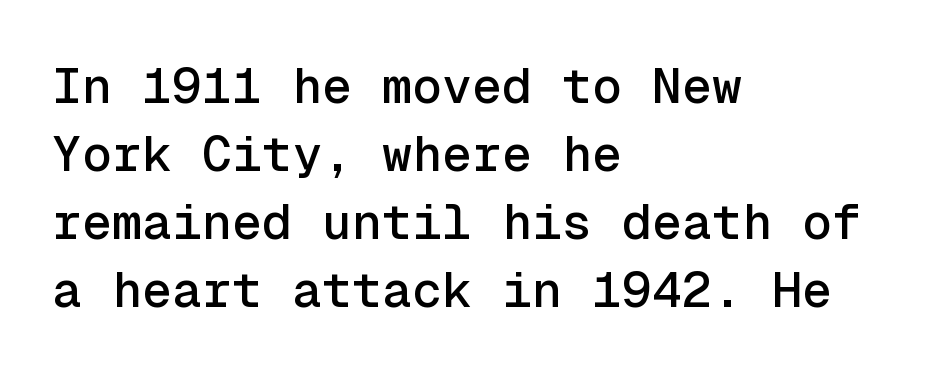
{"serif": "no", "italic": "no", "width": "normal", "x_height": "medium", "monospaced": "yes", "underline": "no", "align": "left", "line_spacing": "normal", "line_spacing_ratio": 1.36, "letter_spacing": "normal", "letter_spacing_em": 0.0, "glyph_px": 50}
